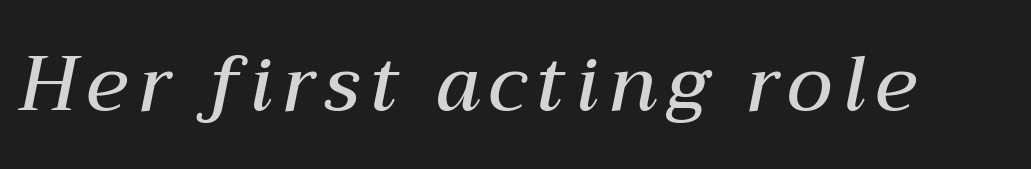
{"italic": "yes", "lean": "right", "slant_degrees": 12, "bold": "semi", "weight": "semibold", "width": "normal", "stroke_contrast": "medium", "x_height": "medium", "monospaced": "no", "underline": "no", "glyph_px": 76}
